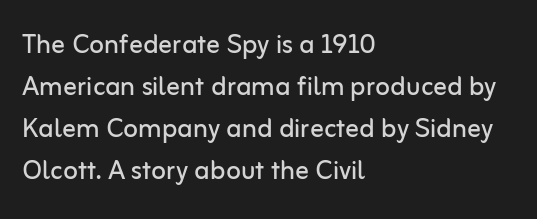
{"serif": "no", "italic": "no", "bold": "no", "weight": "regular", "width": "normal", "stroke_contrast": "low", "x_height": "medium", "monospaced": "no", "underline": "no", "align": "left", "line_spacing_ratio": 1.24, "letter_spacing": "normal", "letter_spacing_em": 0.0, "glyph_px": 34}
